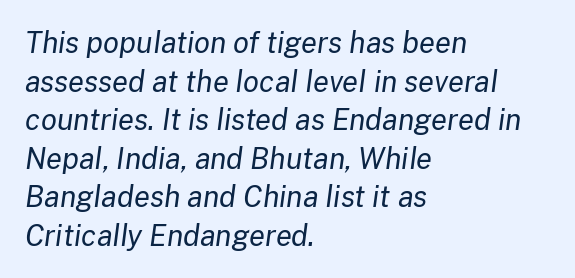
Nobody touched the tracking dial on this one. Line spacing here is normal. Character widths vary here, with narrow letters taking less room than wide ones. Weight: not bold — regular or lighter. If you drew a ruler down the left edge, every line would touch it. The gap between lines stays unmarked.
